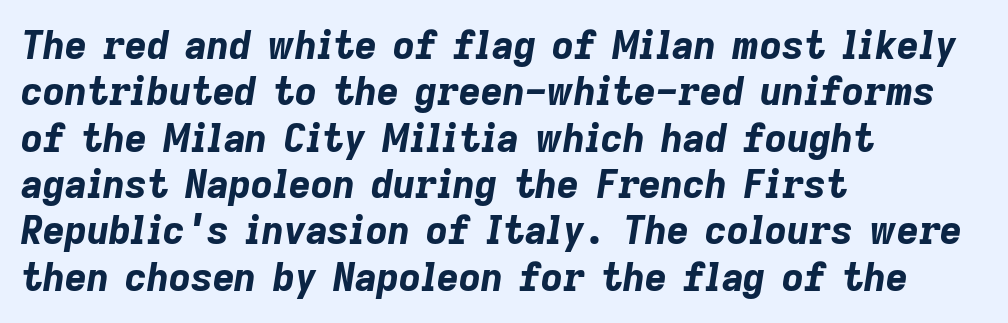
The image shows 38 px bold type, italic (leaning right); set left-aligned, line spacing 1.22x, normal letter spacing, not underlined; low stroke contrast and a medium x-height.
